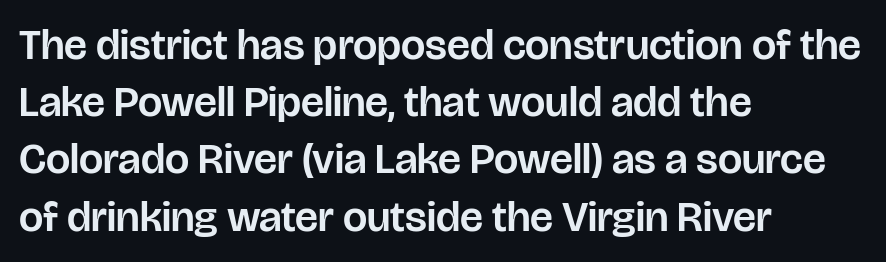
The image shows 43 px sans-serif type, upright; set left-aligned, normal line spacing (1.33x), normal letter spacing, not underlined; low stroke contrast and a large x-height.
